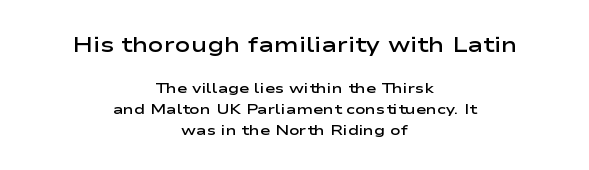
Underlining? Definitely not there. Students, this is semibold: more ink than regular, less than bold. Do the letters lean? They stand straight. If you folded the block vertically in half, each line would mirror itself in length. Large over small — that's the arrangement of the two blocks here. Rows of type keep a routine distance in the vertical direction.
